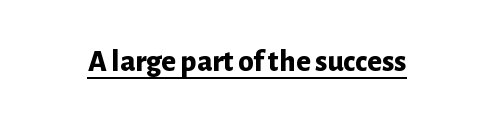
Q: Is the text bold? A: Yes.
Q: Is the text italic (slanted)? A: No, it is upright.
Q: Is the typeface a serif or a sans-serif typeface? A: Sans-serif.
Q: Is the text underlined? A: Yes.
Q: Is the spacing between letters normal or unusually wide? A: Normal.
Q: Width (condensed, normal, or wide)? A: Normal.
Q: Stroke contrast? A: Low.
Q: x-height? A: Medium.
Q: Monospaced? A: No.
